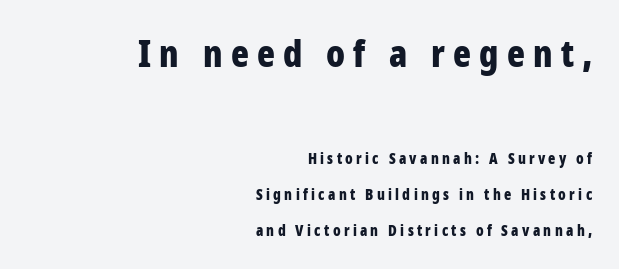
Think of a printed novel: that variable character pitch is what you see here. Just letters on the line, the space beneath them empty. A typesetter would call this leading open, well beyond the default. Every character sits straight up, as roman type does.
